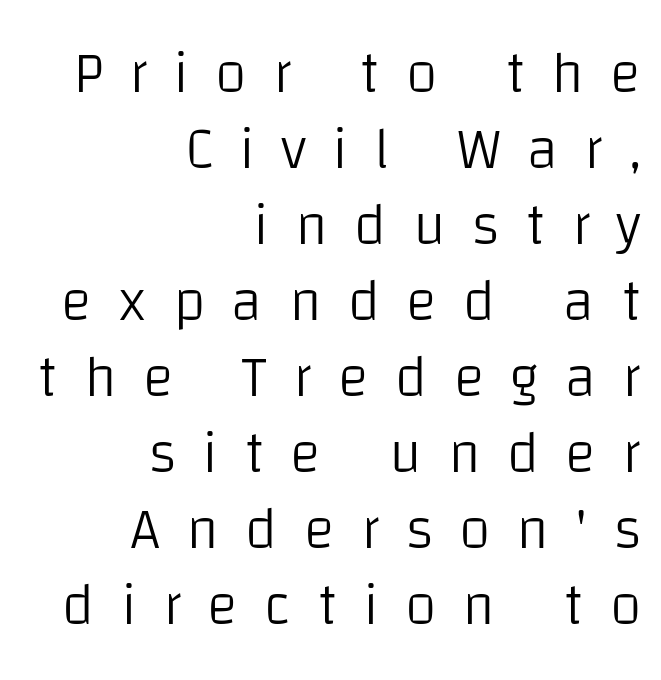
The image shows 58 px light sans-serif type, upright; set right-aligned, normal line spacing (1.31x), unusually wide letter spacing (+0.45 em), not underlined; low stroke contrast and a large x-height.
